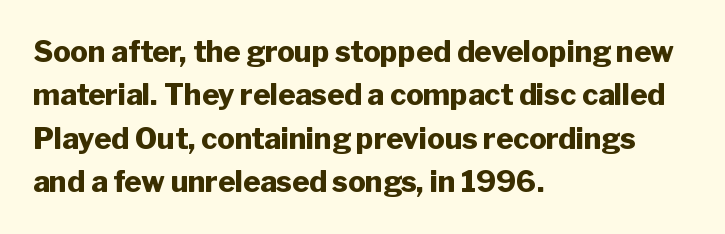
The image shows 29 px heavy sans-serif type, upright; set left-aligned, normal line spacing (1.5x), normal letter spacing, not underlined; low stroke contrast and a medium x-height.
